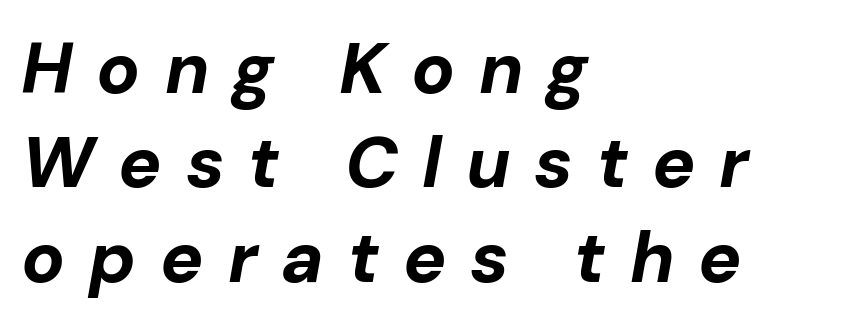
The image shows 72 px bold type, italic (leaning right); set left-aligned, normal line spacing (1.31x), unusually wide letter spacing (+0.33 em), not underlined; low stroke contrast and a medium x-height.
